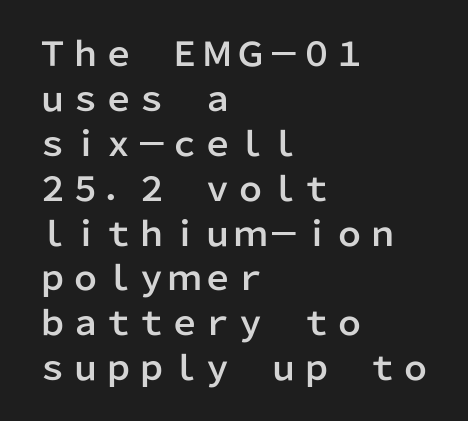
Q: Is the text italic (slanted)? A: No, it is upright.
Q: Is the typeface a serif or a sans-serif typeface? A: Sans-serif.
Q: Is the text underlined? A: No.
Q: How is the paragraph aligned? A: Left-aligned.
Q: Is the spacing between letters normal or unusually wide? A: Normal.
Q: Is the spacing between lines tight, normal or loose? A: Normal.
Q: Width (condensed, normal, or wide)? A: Normal.
Q: Stroke contrast? A: Low.
Q: x-height? A: Medium.
Q: Monospaced? A: No.
